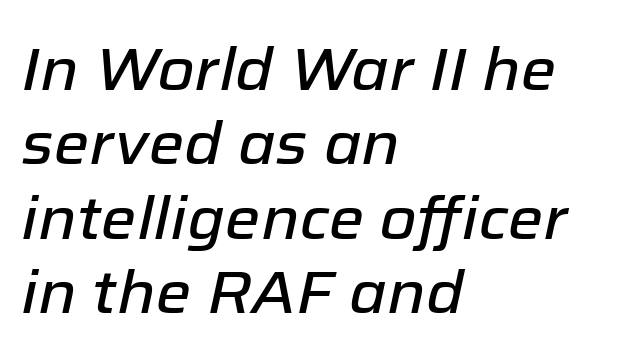
Q: Is the text italic (slanted)? A: Yes, it leans right by about 12 degrees.
Q: Is the text underlined? A: No.
Q: How is the paragraph aligned? A: Left-aligned.
Q: Is the spacing between letters normal or unusually wide? A: Normal.
Q: Width (condensed, normal, or wide)? A: Normal.
Q: Stroke contrast? A: Low.
Q: x-height? A: Medium.
Q: Monospaced? A: No.
